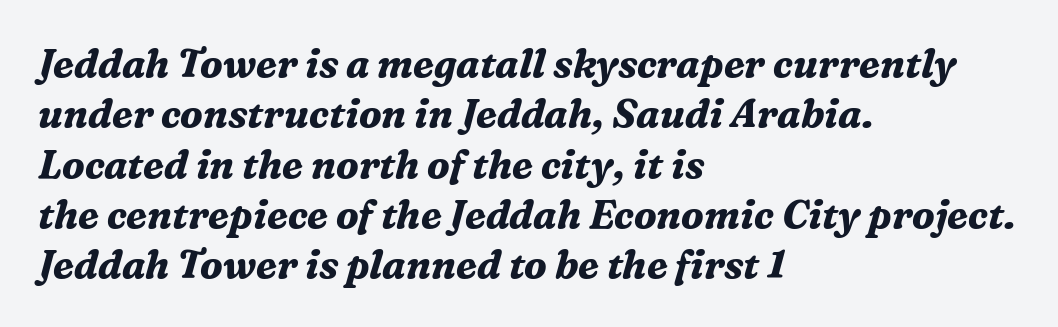
Q: Is the text bold? A: Yes.
Q: Is the text italic (slanted)? A: Yes, it leans right by about 16 degrees.
Q: Is the typeface a serif or a sans-serif typeface? A: Serif.
Q: Is the text underlined? A: No.
Q: How is the paragraph aligned? A: Left-aligned.
Q: Is the spacing between letters normal or unusually wide? A: Normal.
Q: Is the spacing between lines tight, normal or loose? A: Normal.
Q: Width (condensed, normal, or wide)? A: Normal.
Q: Stroke contrast? A: Medium.
Q: x-height? A: Medium.
Q: Monospaced? A: No.
